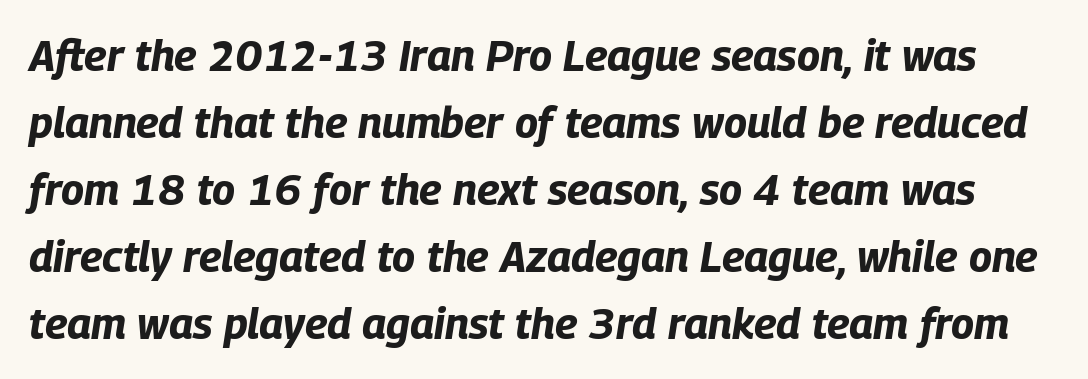
Only glyphs here, with clear space below each row. You could not count columns in this text — the font is proportionally spaced. Characters follow at the spacing the type designer built in. The passage shown leans; its letterforms are oblique.
